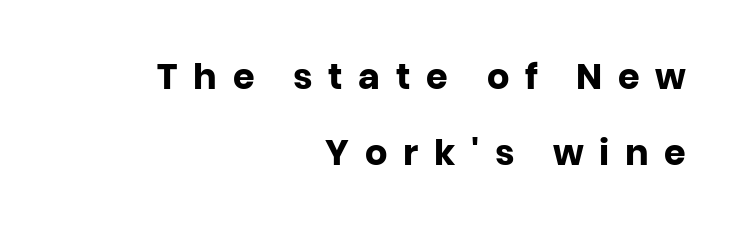
Q: Is the text bold? A: Yes.
Q: Is the text italic (slanted)? A: No, it is upright.
Q: Is the typeface a serif or a sans-serif typeface? A: Sans-serif.
Q: Is the text underlined? A: No.
Q: How is the paragraph aligned? A: Right-aligned.
Q: Is the spacing between letters normal or unusually wide? A: Unusually wide.
Q: Is the spacing between lines tight, normal or loose? A: Loose.
Q: Width (condensed, normal, or wide)? A: Normal.
Q: Stroke contrast? A: Low.
Q: x-height? A: Large.
Q: Monospaced? A: No.
